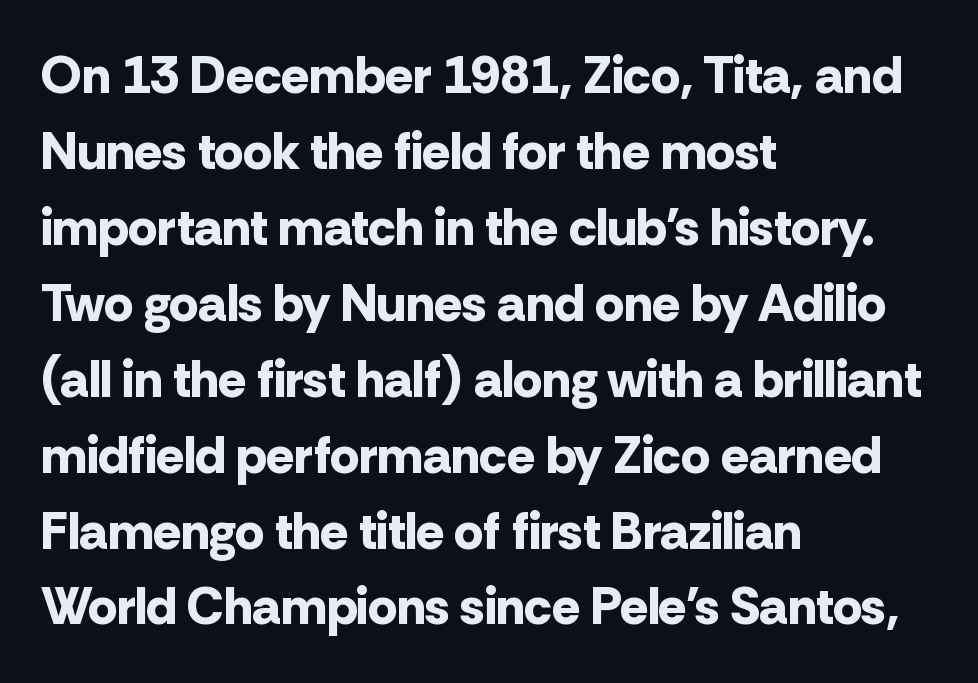
The image shows 52 px bold sans-serif type, upright; set left-aligned, normal line spacing (1.46x), normal letter spacing, not underlined; low stroke contrast and a medium x-height.
